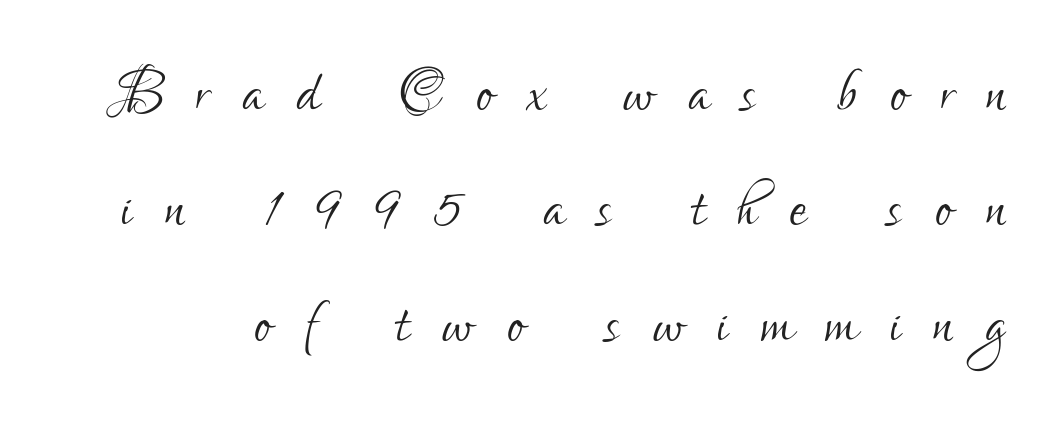
The image shows 78 px light, condensed sans-serif type; set normal line spacing (1.48x), unusually wide letter spacing (+0.42 em), not underlined; low stroke contrast and a small x-height.
